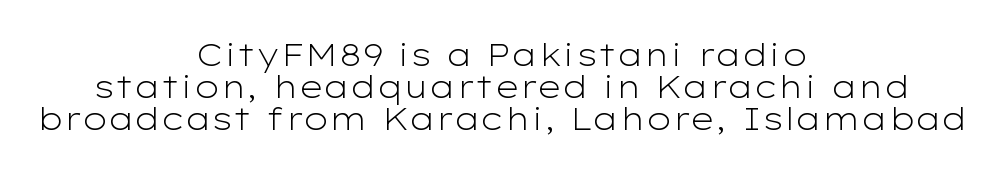
The rendering uses a small line-height, squeezing the rows. Short and long lines alike share a common midpoint. This rendering employs a face without finishing strokes, i.e., a sans-serif. Think of a printed novel: that variable character pitch is what you see here. The font's upright variant was chosen for this text. This is not heavy type; no bold has been used.
